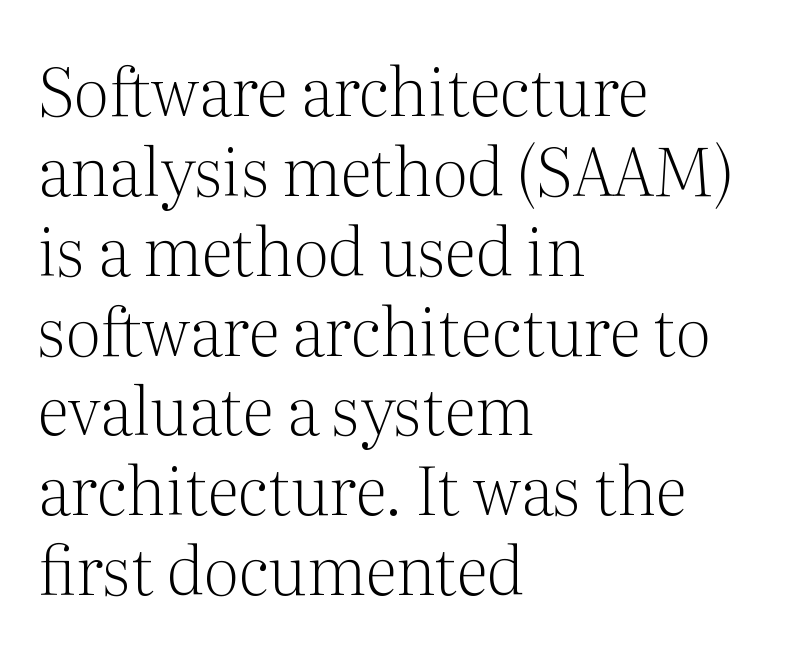
Q: Is the text bold? A: No.
Q: Is the text italic (slanted)? A: No, it is upright.
Q: Is the typeface a serif or a sans-serif typeface? A: Serif.
Q: Is the text underlined? A: No.
Q: How is the paragraph aligned? A: Left-aligned.
Q: Is the spacing between letters normal or unusually wide? A: Normal.
Q: Width (condensed, normal, or wide)? A: Normal.
Q: Stroke contrast? A: Medium.
Q: x-height? A: Medium.
Q: Monospaced? A: No.
